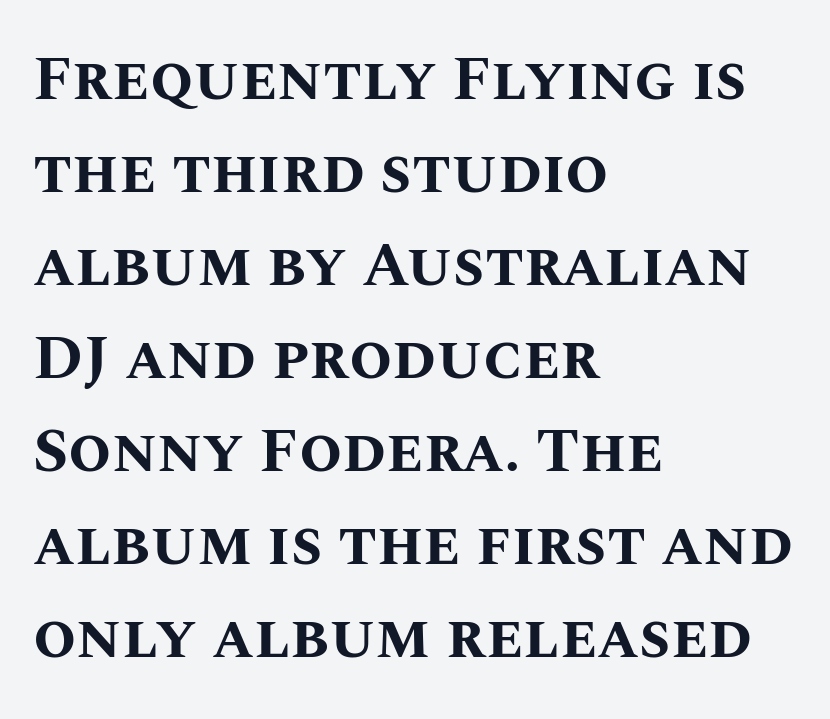
Q: Is the text bold? A: Yes.
Q: Is the text italic (slanted)? A: No, it is upright.
Q: Is the text underlined? A: No.
Q: How is the paragraph aligned? A: Left-aligned.
Q: Is the spacing between letters normal or unusually wide? A: Normal.
Q: Is the spacing between lines tight, normal or loose? A: Normal.
Q: Width (condensed, normal, or wide)? A: Normal.
Q: Stroke contrast? A: Medium.
Q: x-height? A: Large.
Q: Monospaced? A: No.
